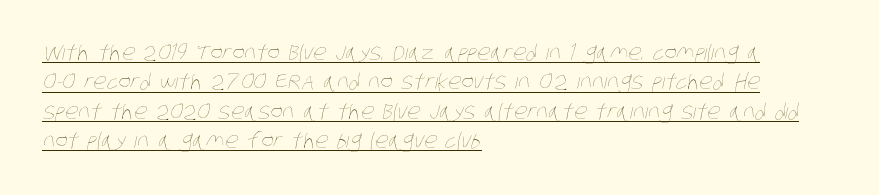
Q: Is the text bold? A: No.
Q: Is the text underlined? A: Yes.
Q: How is the paragraph aligned? A: Left-aligned.
Q: Is the spacing between letters normal or unusually wide? A: Normal.
Q: Is the spacing between lines tight, normal or loose? A: Normal.
